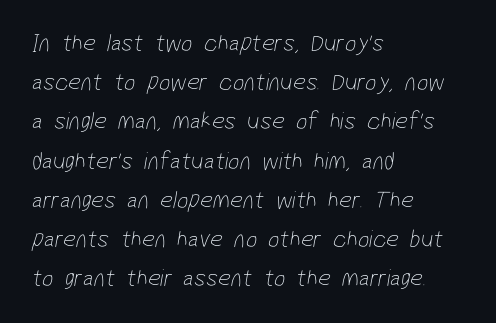
The image shows 25 px text type; set left-aligned, normal line spacing (1.57x), normal letter spacing, not underlined.
